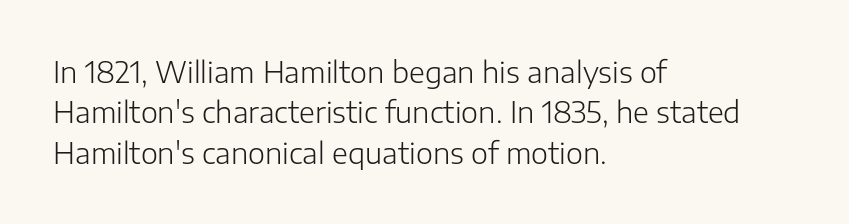
The image shows 29 px light sans-serif type, upright; set left-aligned, normal line spacing (1.39x), normal letter spacing, not underlined; low stroke contrast and a medium x-height.
